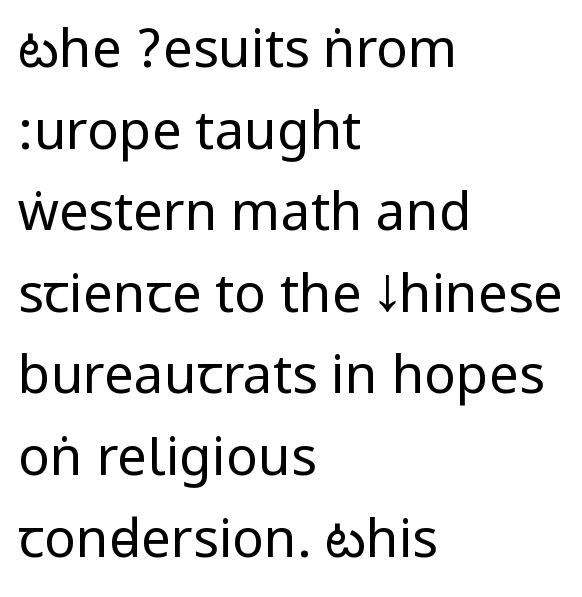
{"serif": "no", "italic": "no", "bold": "no", "weight": "regular", "width": "condensed", "stroke_contrast": "low", "underline": "no", "align": "left", "line_spacing": "normal", "line_spacing_ratio": 1.54, "letter_spacing": "normal", "letter_spacing_em": 0.0, "glyph_px": 53}
